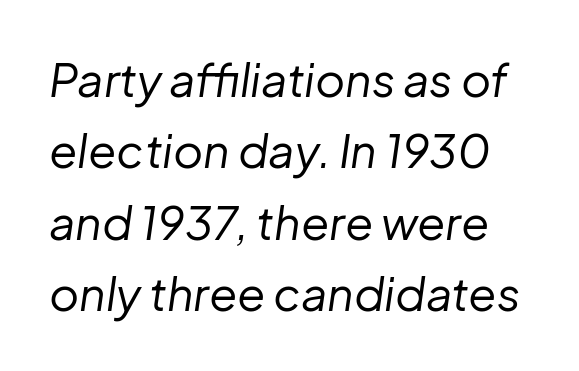
The image shows 46 px regular-weight type, italic (leaning right); set normal line spacing (1.55x), normal letter spacing, not underlined; low stroke contrast and a medium x-height.
